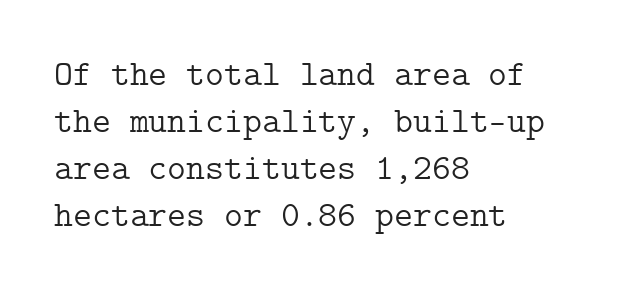
Q: Is the text bold? A: No.
Q: Is the text italic (slanted)? A: No, it is upright.
Q: Is the typeface a serif or a sans-serif typeface? A: Serif.
Q: Is the text underlined? A: No.
Q: How is the paragraph aligned? A: Left-aligned.
Q: Is the spacing between letters normal or unusually wide? A: Normal.
Q: Is the spacing between lines tight, normal or loose? A: Normal.
Q: Width (condensed, normal, or wide)? A: Normal.
Q: Stroke contrast? A: Low.
Q: x-height? A: Medium.
